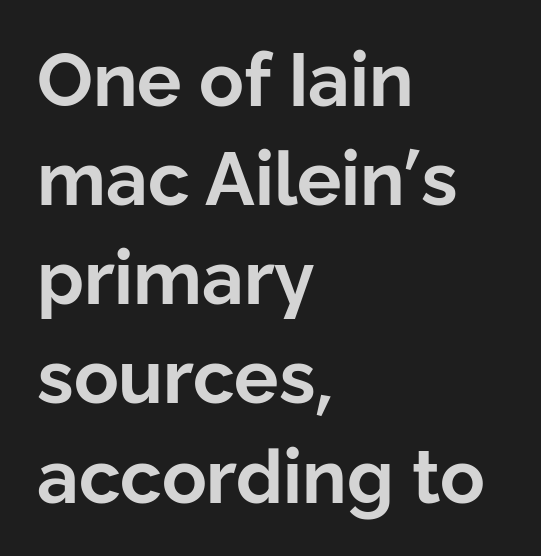
The image shows 74 px bold sans-serif type, upright; set left-aligned, normal line spacing (1.34x), normal letter spacing, not underlined; low stroke contrast and a medium x-height.
